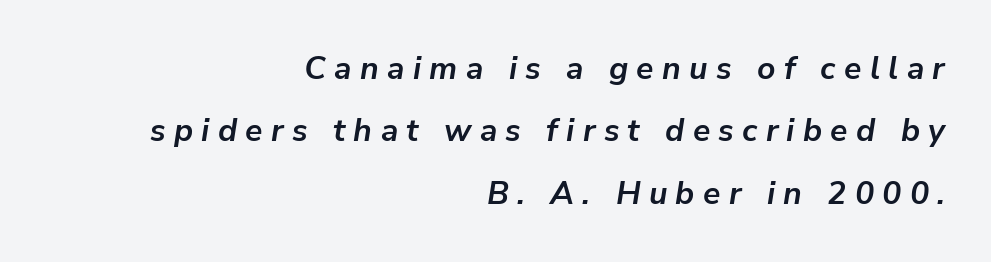
The line texture is sparse and dotted thanks to wide tracking. Compared with an ordinary text face, these strokes are far heavier — a full bold. The paragraph shown leans on its right margin. The axis of the letterforms is tilted away from vertical. The space directly below the letters is spotless. Whoever set this chose breathing room over compactness in the vertical rhythm.
